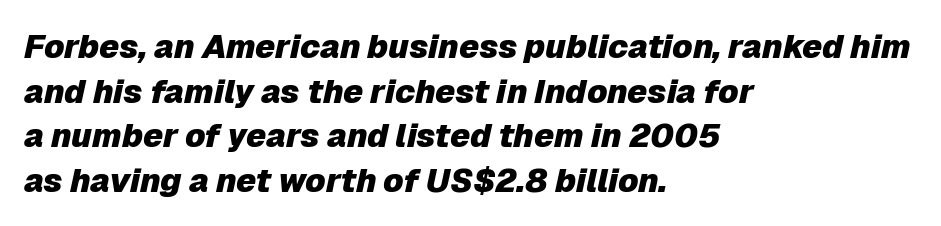
{"italic": "yes", "lean": "right", "slant_degrees": 12, "bold": "yes", "weight": "heavy", "width": "normal", "stroke_contrast": "low", "x_height": "medium", "monospaced": "no", "underline": "no", "align": "left", "line_spacing": "normal", "line_spacing_ratio": 1.35, "letter_spacing": "normal", "letter_spacing_em": 0.0, "glyph_px": 33}
